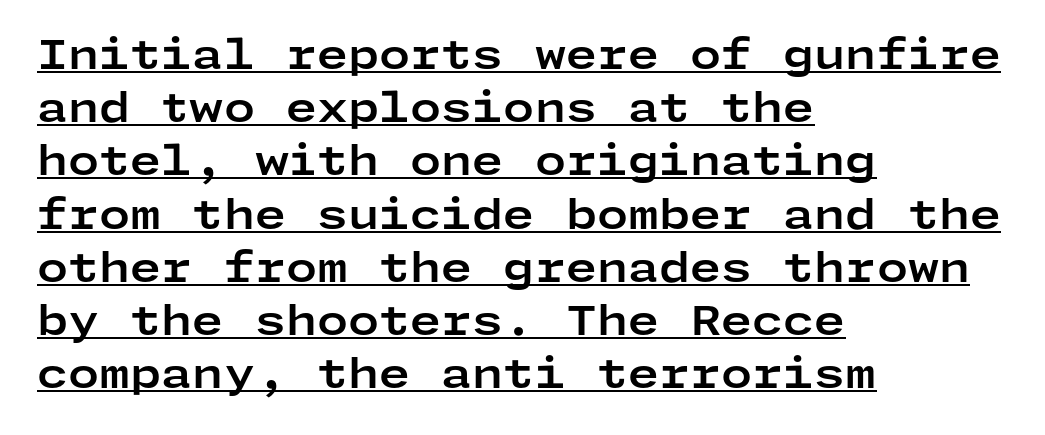
{"serif": "no", "italic": "no", "bold": "yes", "weight": "bold", "width": "wide", "stroke_contrast": "low", "x_height": "medium", "underline": "yes", "align": "left", "line_spacing": "normal", "line_spacing_ratio": 1.33, "letter_spacing": "normal", "letter_spacing_em": 0.0, "glyph_px": 40}
